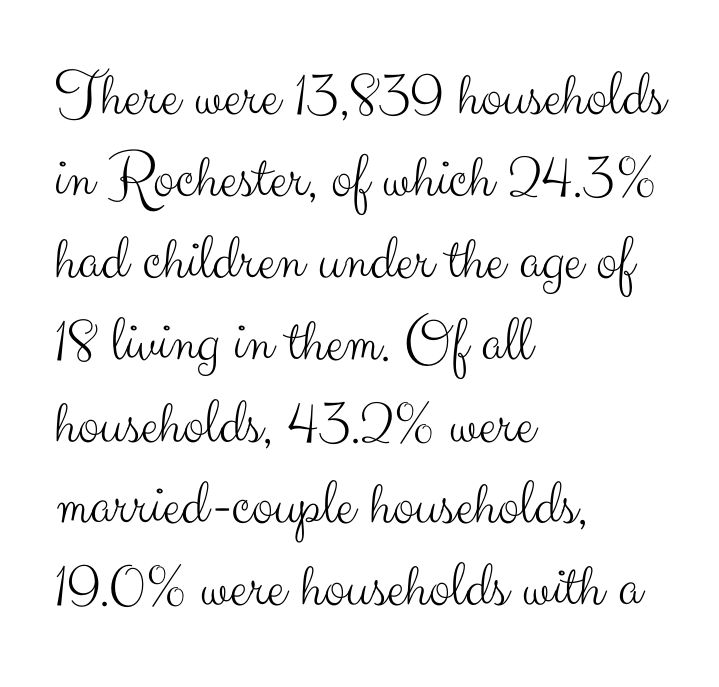
The image shows 65 px light sans-serif type; set left-aligned, normal line spacing (1.26x), normal letter spacing, not underlined; medium stroke contrast and a small x-height.
